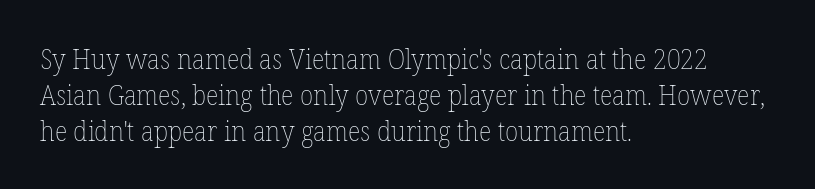
Q: Is the text bold? A: No.
Q: Is the text italic (slanted)? A: No, it is upright.
Q: Is the text underlined? A: No.
Q: How is the paragraph aligned? A: Left-aligned.
Q: Is the spacing between letters normal or unusually wide? A: Normal.
Q: Is the spacing between lines tight, normal or loose? A: Normal.
